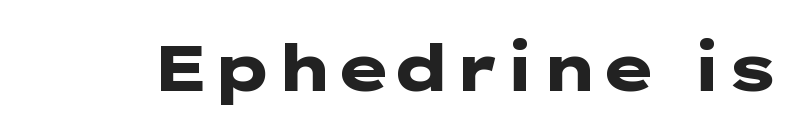
The image shows 65 px heavy, wide sans-serif type, upright; set normal letter spacing, not underlined; low stroke contrast and a medium x-height.
